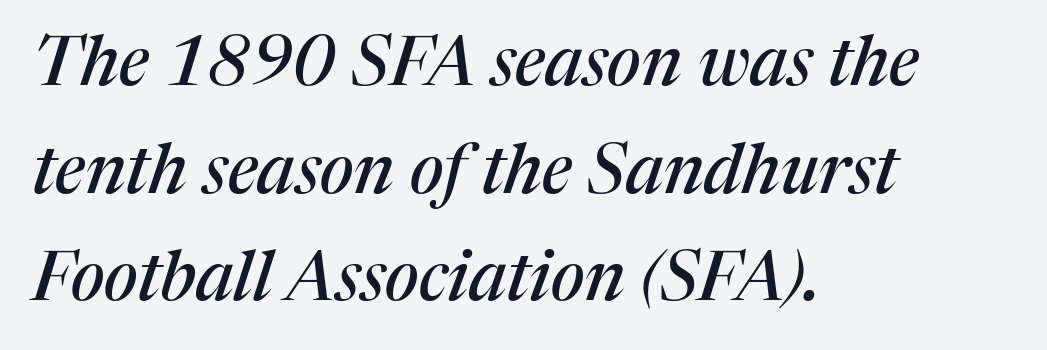
The passage shown leans; its letterforms are oblique. Character widths vary here, with narrow letters taking less room than wide ones. Each letter's strokes conclude with small projecting serifs. Regarding leading, the lines here are spaced in the standard way. These lines keep a tight, regular rhythm from letter to letter. The space beneath each line is pristine and unruled.
